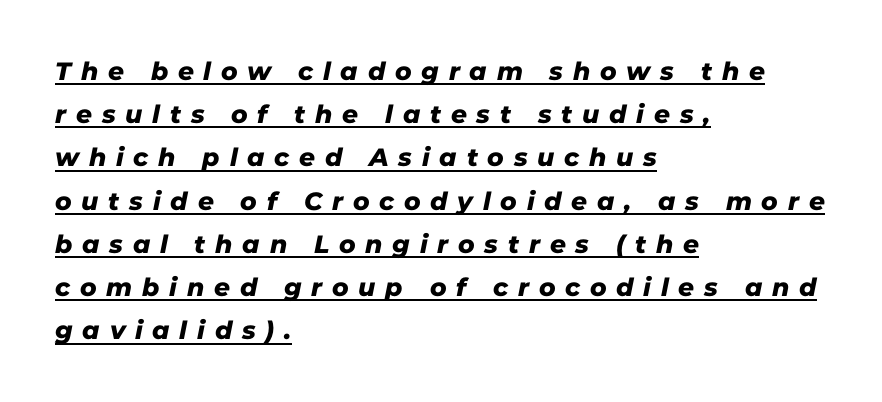
The image shows 25 px text type; set left-aligned, line spacing 1.73x, unusually wide letter spacing (+0.39 em), underlined.
